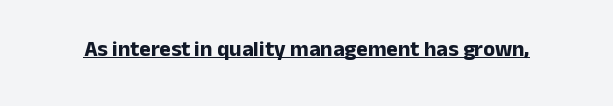
Q: Is the text bold? A: Yes.
Q: Is the text italic (slanted)? A: No, it is upright.
Q: Is the text underlined? A: Yes.
Q: Is the spacing between letters normal or unusually wide? A: Normal.
